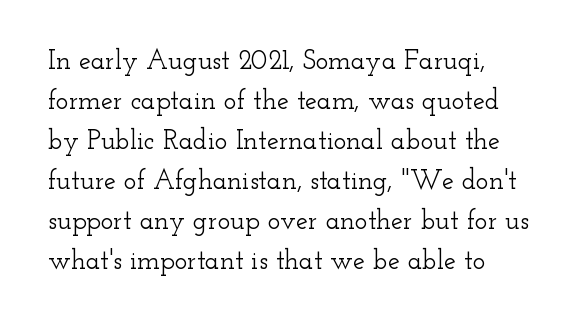
The image shows 27 px text type, upright; set normal line spacing (1.48x), normal letter spacing, not underlined.
